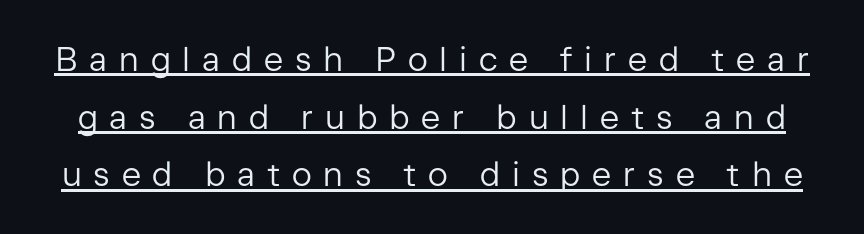
The image shows 33 px regular-weight sans-serif type, upright; set line spacing 1.75x, unusually wide letter spacing (+0.36 em), underlined; low stroke contrast and a medium x-height.
